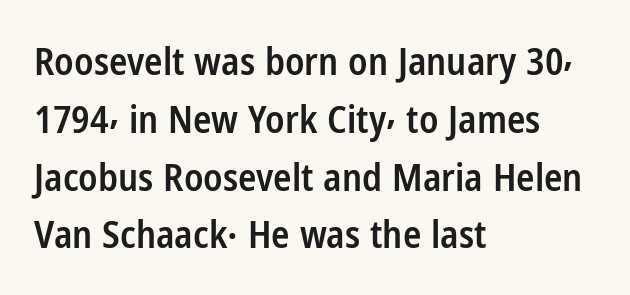
A normal amount of white space separates one row of letters from the next. Rendered with straight, roman letterforms. The passage shown has conventional tracking throughout. A somewhat darkened texture: the type is semibold rather than bold. Here the designer chose a conventional face with non-uniform glyph widths. Has an underline been added? It has not.
